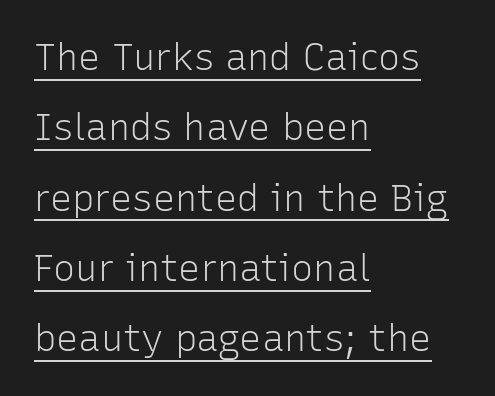
{"serif": "no", "italic": "no", "bold": "no", "weight": "light", "width": "normal", "stroke_contrast": "low", "x_height": "medium", "monospaced": "no", "underline": "yes", "align": "left", "line_spacing": "loose", "line_spacing_ratio": 1.9, "letter_spacing": "normal", "letter_spacing_em": 0.0, "glyph_px": 37}
